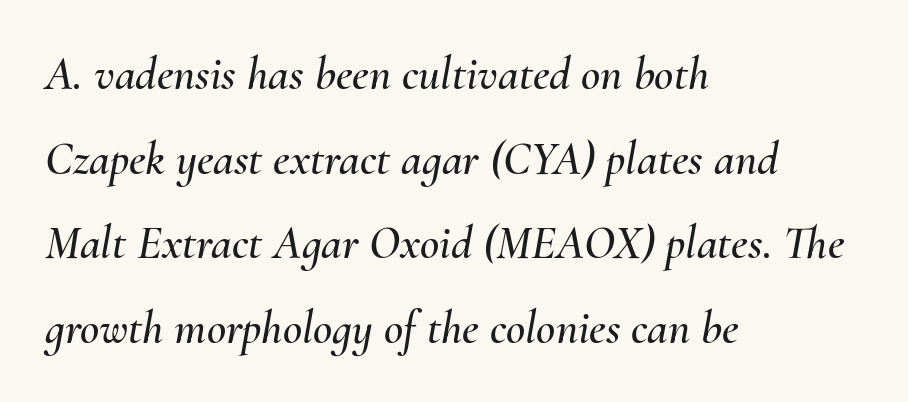
The passage shown is not underscored anywhere. These lines are rendered in a variable-pitch font. The text block is weighted toward the left margin, trailing off unevenly rightward. Yep, that's italic — everything's leaning.
